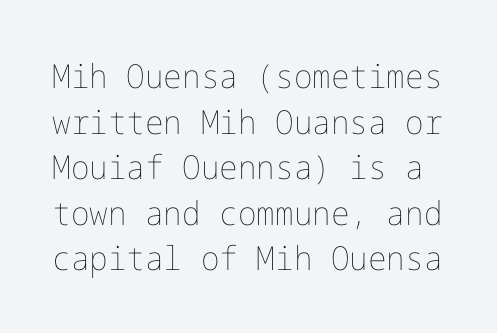
The image shows 33 px thin type, upright; set normal line spacing (1.38x), normal letter spacing, not underlined; low stroke contrast and a medium x-height.
